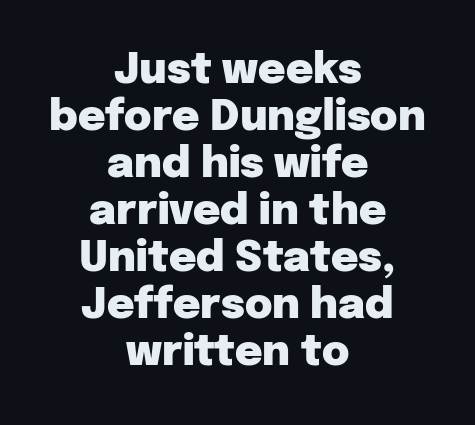
The image shows 42 px heavy sans-serif type, upright; set centered, tight line spacing (1.12x), normal letter spacing, not underlined; low stroke contrast and a medium x-height.
